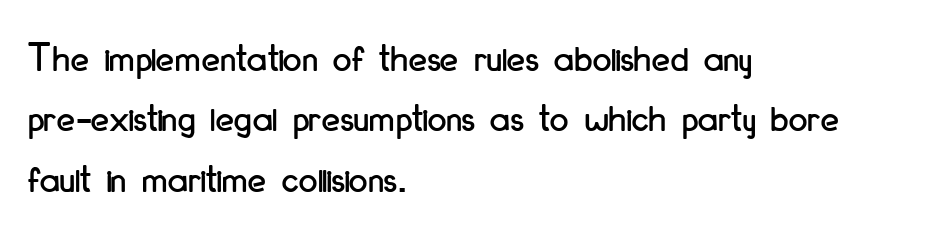
A classic flush-left, rag-right setting is used for this passage. What kind of face is this? One without serifs — a sans. The line texture is even and compact thanks to regular tracking. Descenders hang freely into open space. This sample uses an upright cut, with every glyph sitting square on the baseline. How would I describe the line gaps? Plain and ordinary.
